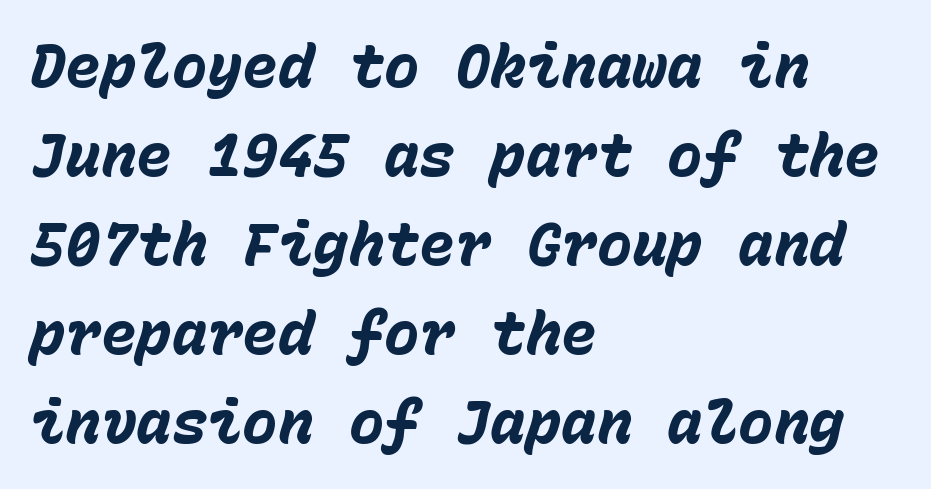
{"italic": "yes", "lean": "right", "slant_degrees": 15, "bold": "yes", "weight": "heavy", "width": "normal", "stroke_contrast": "low", "x_height": "medium", "monospaced": "yes", "underline": "no", "align": "left", "line_spacing": "normal", "line_spacing_ratio": 1.51, "letter_spacing": "normal", "letter_spacing_em": 0.0, "glyph_px": 59}
